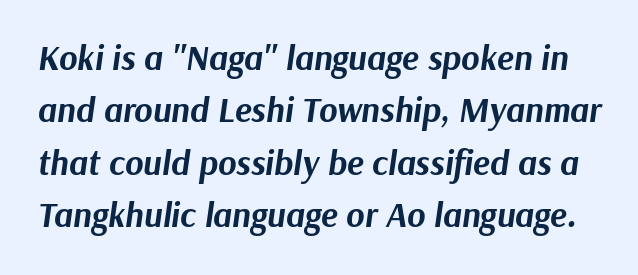
The image shows 35 px bold type, italic (leaning right); set normal line spacing (1.5x), normal letter spacing, not underlined; medium stroke contrast and a medium x-height.
